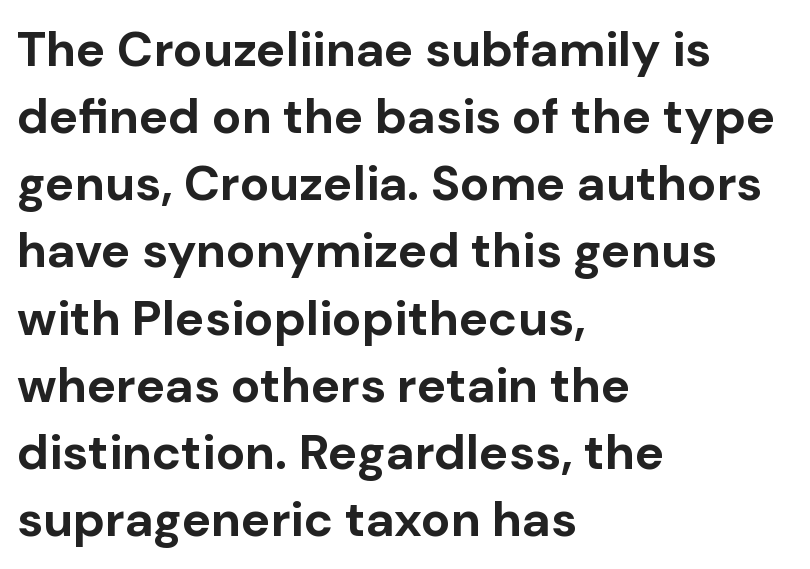
Leading matches the norm, producing a regular column. Classification — sans serif. The glyphs are unaccompanied by any horizontal stroke below them. Tracking here is standard; glyphs follow each other at the usual distance. Varying glyph widths throughout — classic text-font behaviour. Short and long lines alike share a common starting point at left.
